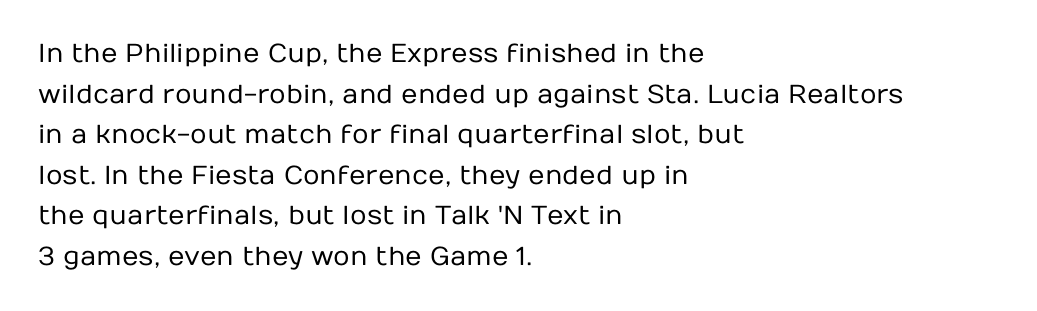
Q: Is the text bold? A: No.
Q: Is the text italic (slanted)? A: No, it is upright.
Q: Is the text underlined? A: No.
Q: How is the paragraph aligned? A: Left-aligned.
Q: Is the spacing between letters normal or unusually wide? A: Normal.
Q: Is the spacing between lines tight, normal or loose? A: Normal.
